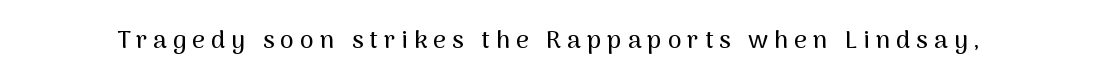
Q: Is the text italic (slanted)? A: No, it is upright.
Q: Is the text underlined? A: No.
Q: Is the spacing between letters normal or unusually wide? A: Unusually wide.
